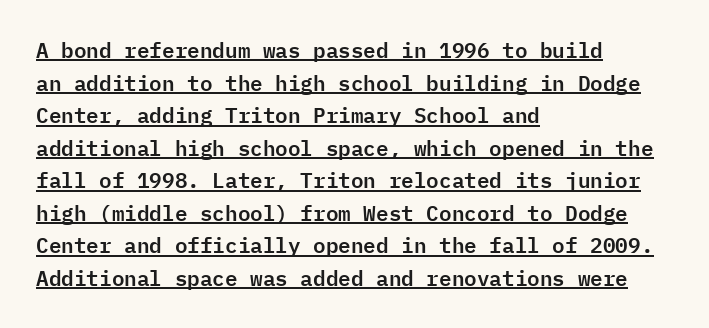
{"italic": "no", "underline": "yes", "align": "left", "line_spacing": "normal", "line_spacing_ratio": 1.55, "letter_spacing": "normal", "letter_spacing_em": 0.0, "glyph_px": 21}
